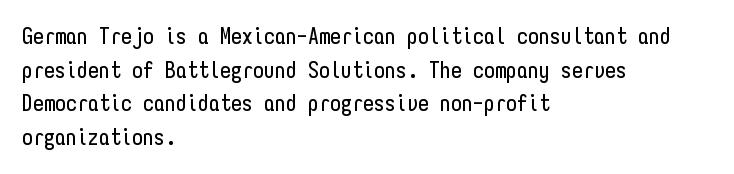
The image shows 22 px text type, upright; set left-aligned, normal line spacing (1.53x), normal letter spacing, not underlined.
